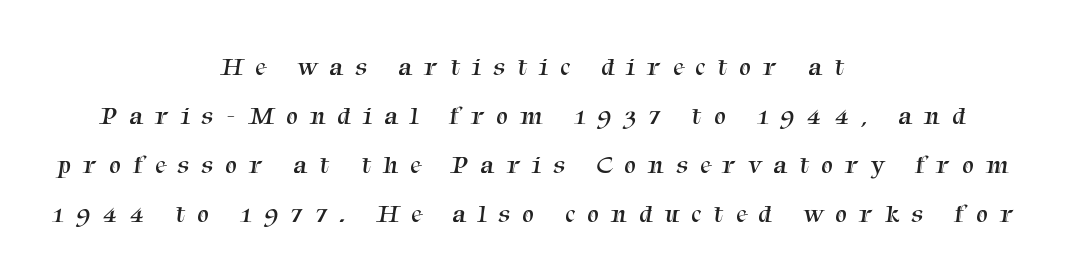
{"bold": "no", "underline": "no", "align": "center", "line_spacing_ratio": 1.88, "letter_spacing": "wide", "letter_spacing_em": 0.48, "glyph_px": 26}
